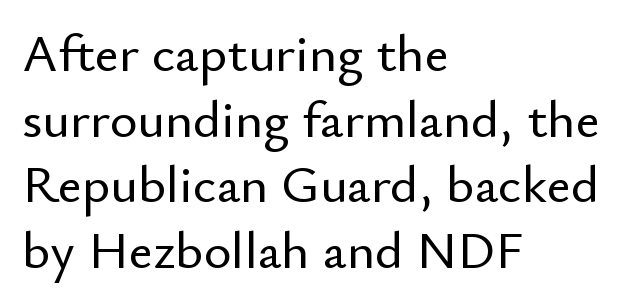
Q: Is the text italic (slanted)? A: No, it is upright.
Q: Is the typeface a serif or a sans-serif typeface? A: Sans-serif.
Q: Is the text underlined? A: No.
Q: How is the paragraph aligned? A: Left-aligned.
Q: Is the spacing between letters normal or unusually wide? A: Normal.
Q: Width (condensed, normal, or wide)? A: Normal.
Q: Stroke contrast? A: Low.
Q: x-height? A: Small.
Q: Monospaced? A: No.
